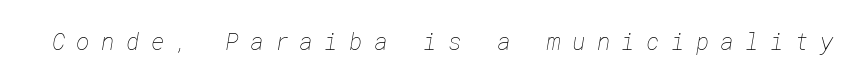
Compared with typical body copy, the letter spacing here is much looser. A bare baseline throughout the passage. No letter is thick-stroked: the sample isn't bold.
